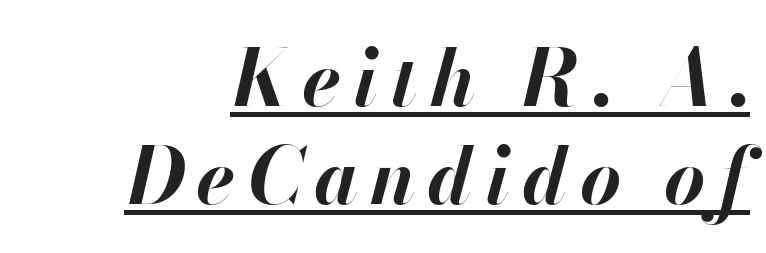
Q: Is the text bold? A: Yes.
Q: Is the text italic (slanted)? A: Yes, it leans right by about 13 degrees.
Q: Is the text underlined? A: Yes.
Q: Width (condensed, normal, or wide)? A: Normal.
Q: Stroke contrast? A: High.
Q: x-height? A: Small.
Q: Monospaced? A: No.
